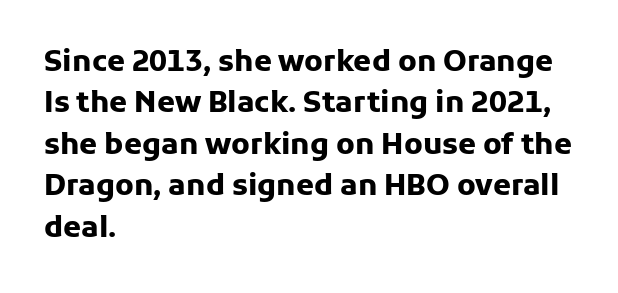
Q: Is the text bold? A: Yes.
Q: Is the text italic (slanted)? A: No, it is upright.
Q: Is the typeface a serif or a sans-serif typeface? A: Sans-serif.
Q: Is the text underlined? A: No.
Q: How is the paragraph aligned? A: Left-aligned.
Q: Is the spacing between letters normal or unusually wide? A: Normal.
Q: Is the spacing between lines tight, normal or loose? A: Normal.
Q: Width (condensed, normal, or wide)? A: Normal.
Q: Stroke contrast? A: Low.
Q: x-height? A: Medium.
Q: Monospaced? A: No.
